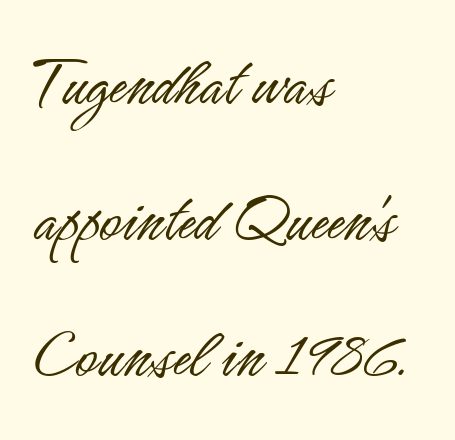
{"serif": "no", "bold": "no", "weight": "light", "width": "condensed", "stroke_contrast": "low", "x_height": "small", "monospaced": "no", "underline": "no", "align": "left", "line_spacing_ratio": 1.84, "letter_spacing": "normal", "letter_spacing_em": 0.0, "glyph_px": 74}
